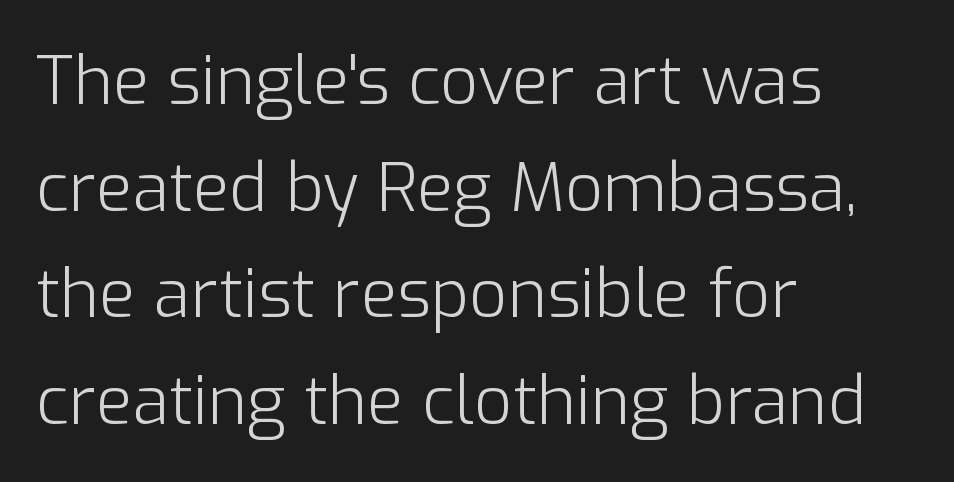
The image shows 67 px light sans-serif type, upright; set left-aligned, normal line spacing (1.59x), normal letter spacing, not underlined; low stroke contrast and a medium x-height.
